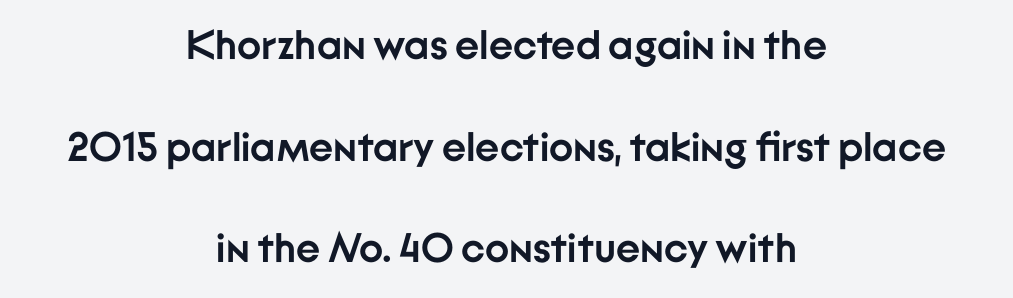
Q: Is the text bold? A: Yes.
Q: Is the text italic (slanted)? A: No, it is upright.
Q: Is the typeface a serif or a sans-serif typeface? A: Sans-serif.
Q: Is the text underlined? A: No.
Q: How is the paragraph aligned? A: Centered.
Q: Is the spacing between letters normal or unusually wide? A: Normal.
Q: Is the spacing between lines tight, normal or loose? A: Loose.
Q: Width (condensed, normal, or wide)? A: Normal.
Q: Stroke contrast? A: Low.
Q: x-height? A: Medium.
Q: Monospaced? A: No.
